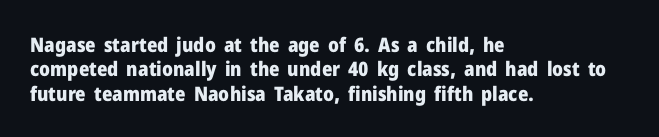
In terms of weight, the rendering is a true, heavy bold. In CSS terms this would be text-align: left. This rendering leaves character spacing at its baseline value. Honestly, there is no underline to notice here at all. The typography opts for an upright posture over an oblique one.
